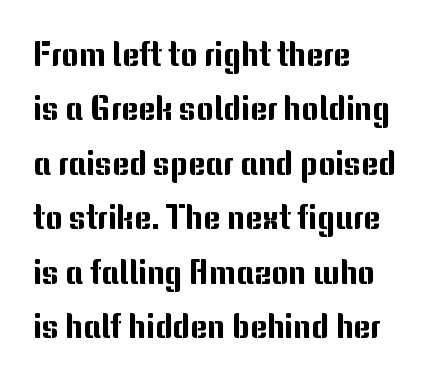
Q: Is the text italic (slanted)? A: No, it is upright.
Q: Is the typeface a serif or a sans-serif typeface? A: Sans-serif.
Q: Is the text underlined? A: No.
Q: How is the paragraph aligned? A: Left-aligned.
Q: Is the spacing between letters normal or unusually wide? A: Normal.
Q: Is the spacing between lines tight, normal or loose? A: Normal.
Q: Width (condensed, normal, or wide)? A: Normal.
Q: Stroke contrast? A: Medium.
Q: x-height? A: Medium.
Q: Monospaced? A: No.
